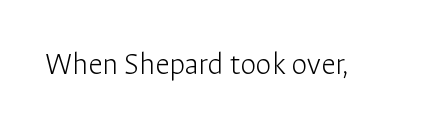
{"serif": "no", "italic": "no", "bold": "no", "weight": "light", "width": "normal", "stroke_contrast": "low", "x_height": "medium", "monospaced": "no", "underline": "no", "letter_spacing": "normal", "letter_spacing_em": 0.0, "glyph_px": 32}
